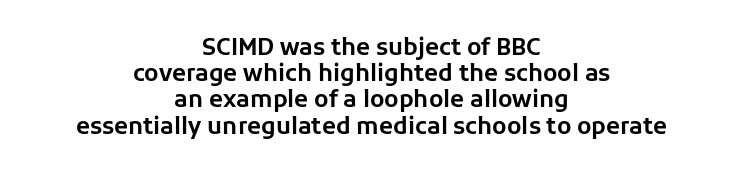
When letters stand straight like this, we call the style roman or upright. The letters sit at their default tracking, neither squeezed nor spread. Compared with typical paragraphs, the rows here are closer together. The gap between lines stays unmarked. Each line is balanced around a shared central axis.
